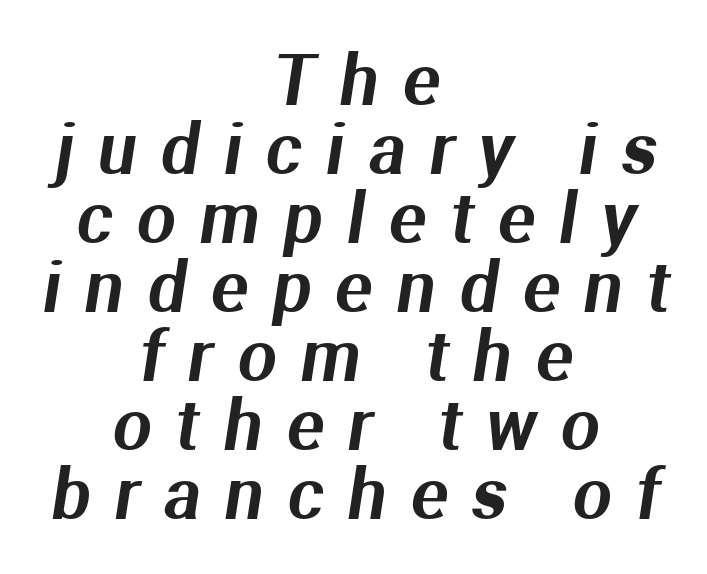
{"serif": "no", "width": "normal", "stroke_contrast": "medium", "x_height": "medium", "monospaced": "no", "underline": "no", "align": "center", "line_spacing": "tight", "line_spacing_ratio": 1.0, "letter_spacing": "wide", "letter_spacing_em": 0.35, "glyph_px": 69}
